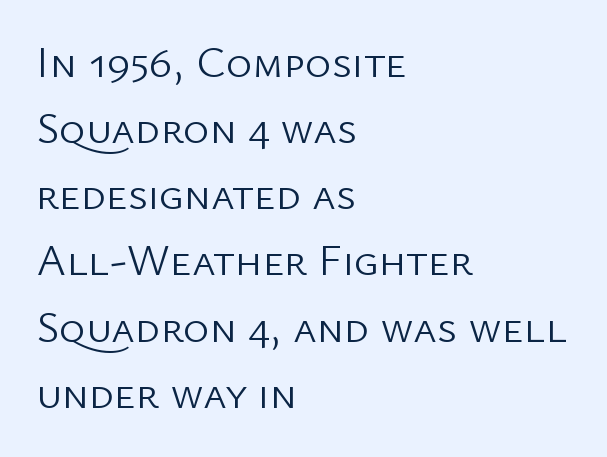
Q: Is the text bold? A: No.
Q: Is the text italic (slanted)? A: No, it is upright.
Q: Is the typeface a serif or a sans-serif typeface? A: Sans-serif.
Q: Is the text underlined? A: No.
Q: How is the paragraph aligned? A: Left-aligned.
Q: Is the spacing between letters normal or unusually wide? A: Normal.
Q: Is the spacing between lines tight, normal or loose? A: Normal.
Q: Width (condensed, normal, or wide)? A: Normal.
Q: Stroke contrast? A: Low.
Q: x-height? A: Medium.
Q: Monospaced? A: No.
